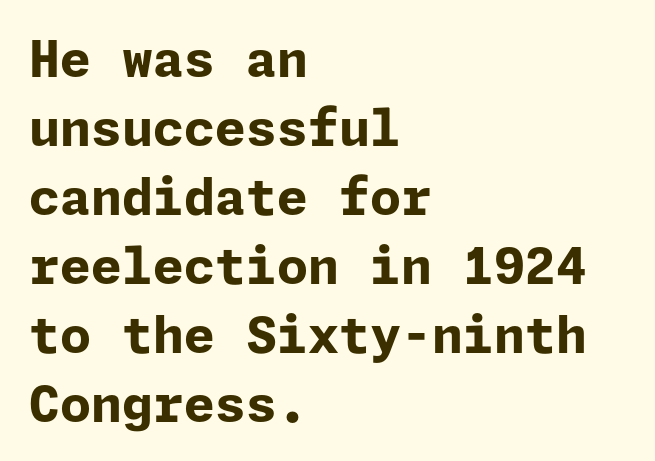
{"serif": "no", "italic": "no", "bold": "yes", "weight": "bold", "width": "normal", "stroke_contrast": "low", "x_height": "medium", "underline": "no", "align": "left", "line_spacing": "normal", "line_spacing_ratio": 1.38, "letter_spacing": "normal", "letter_spacing_em": 0.0, "glyph_px": 50}
